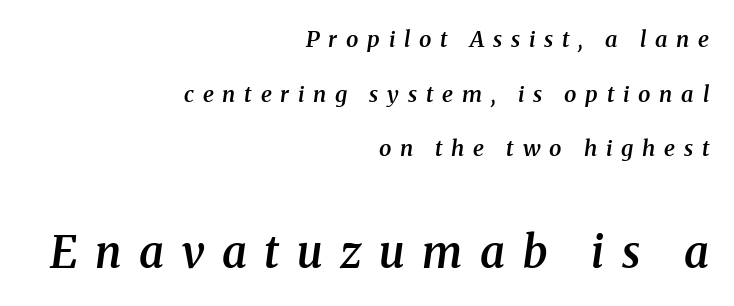
{"serif": "yes", "italic": "yes", "lean": "right", "slant_degrees": 8, "bold": "semi", "weight": "semibold", "width": "normal", "stroke_contrast": "medium", "x_height": "medium", "monospaced": "no", "underline": "no", "align": "right", "line_spacing": "loose", "line_spacing_ratio": 2.48, "letter_spacing": "wide", "letter_spacing_em": 0.4, "larger_block": "second", "size_ratio": 2.0, "glyph_px": 44}
